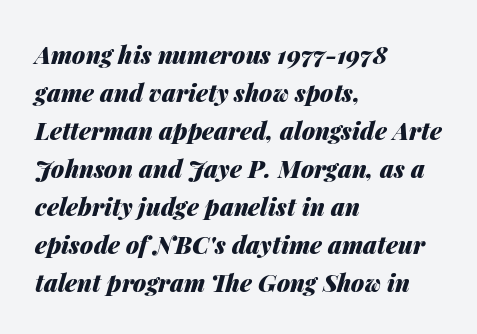
{"italic": "yes", "lean": "right", "slant_degrees": 14, "bold": "yes", "underline": "no", "align": "left", "line_spacing": "normal", "line_spacing_ratio": 1.58, "letter_spacing": "normal", "letter_spacing_em": 0.0, "glyph_px": 24}
